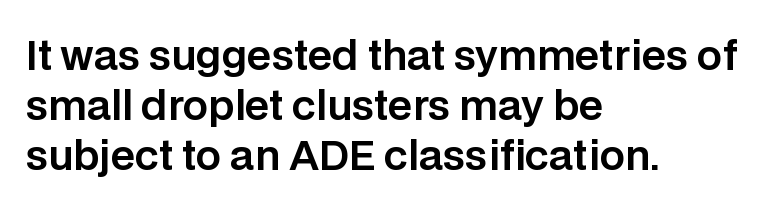
The leading is moderate, giving the passage an even texture. Regarding serifs, this sample does without them. The compositor pushed each line to the left boundary. The area under the type is left untouched. Do the characters align in a grid? No, the font is proportional. The passage shown has conventional tracking throughout.
